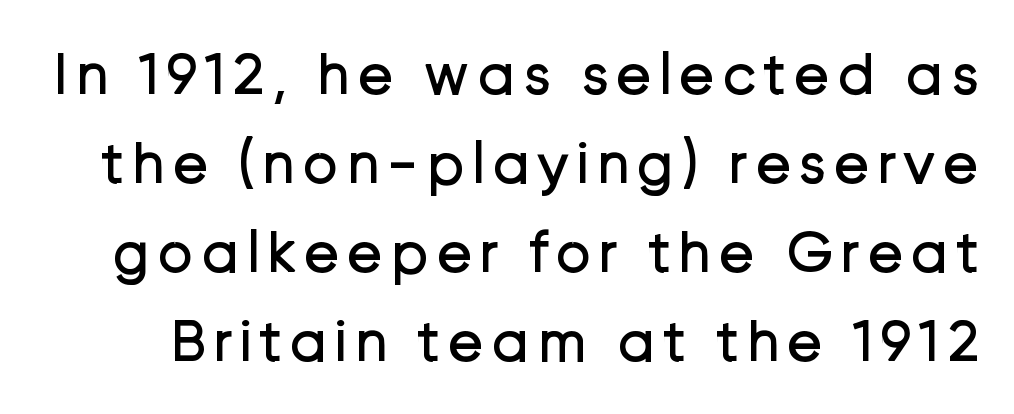
{"serif": "no", "italic": "no", "bold": "no", "weight": "regular", "width": "normal", "stroke_contrast": "low", "x_height": "medium", "monospaced": "no", "underline": "no", "line_spacing": "normal", "line_spacing_ratio": 1.46, "glyph_px": 61}
